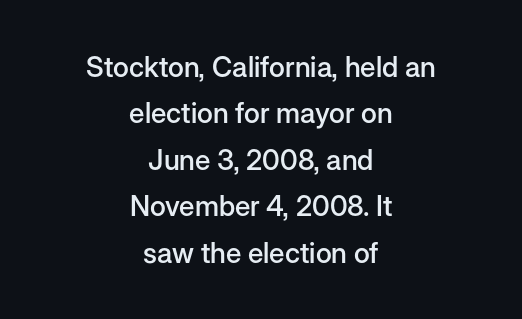
The image shows 28 px semibold sans-serif type, upright; set centered, normal line spacing (1.66x), normal letter spacing, not underlined; low stroke contrast and a medium x-height.
